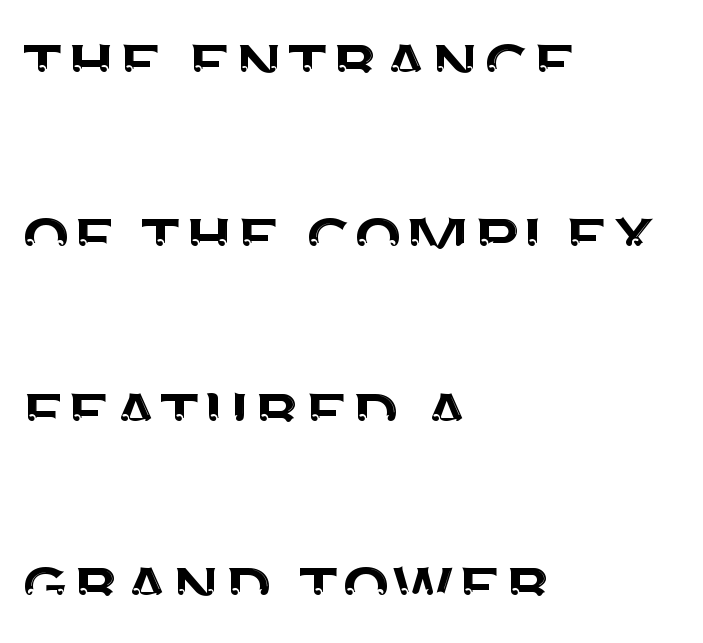
Q: Is the text italic (slanted)? A: No, it is upright.
Q: Is the typeface a serif or a sans-serif typeface? A: Sans-serif.
Q: Is the text underlined? A: No.
Q: How is the paragraph aligned? A: Left-aligned.
Q: Is the spacing between letters normal or unusually wide? A: Normal.
Q: Is the spacing between lines tight, normal or loose? A: Loose.
Q: Width (condensed, normal, or wide)? A: Normal.
Q: Stroke contrast? A: Medium.
Q: x-height? A: Large.
Q: Monospaced? A: No.
